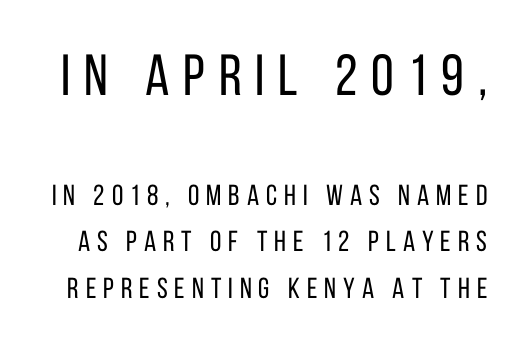
The image shows 58 px regular-weight, condensed sans-serif type, upright; set normal line spacing (1.61x), unusually wide letter spacing (+0.24 em), not underlined; the first (top) block is 2.0x larger; low stroke contrast and a large x-height.
